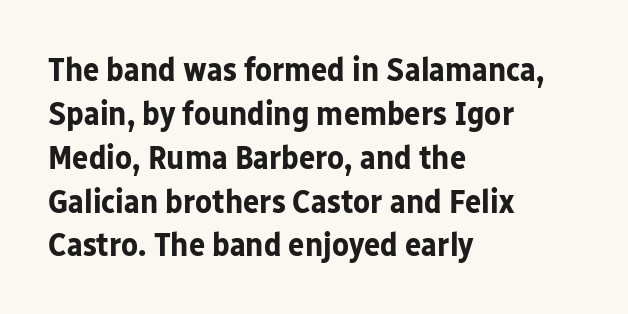
The lettering holds an erect, upright posture throughout. Typesetter's note: full bold, strokes at maximum text heaviness. A student would call this left alignment; a typographer would say flush left, rag right. Do the characters align in a grid? No, the font is proportional. Students, observe: this is what conventionally led text looks like.
